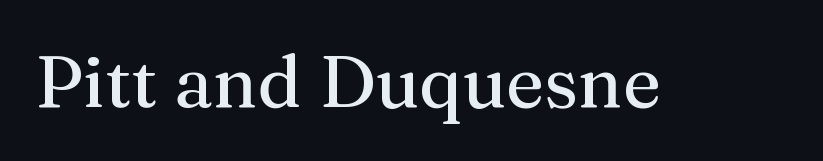
Glyph-to-glyph distance matches everyday printed text. This sample has the flowing, uneven cadence of proportional lettering. Nobody drew a line under any word here. Is this a sans? No — the strokes have serifs. Posture: upright roman.
